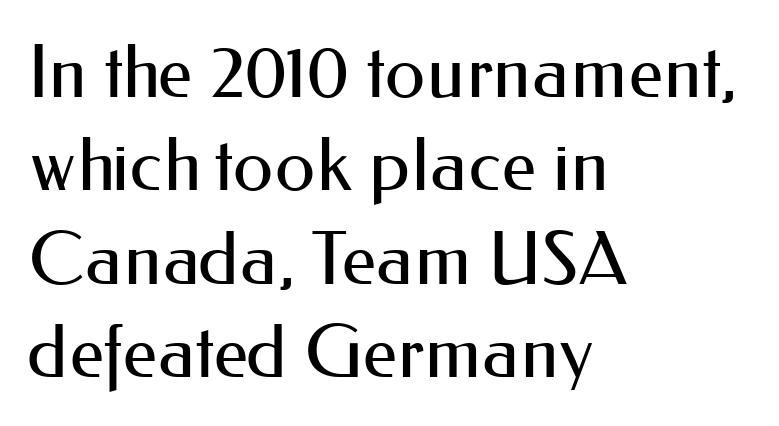
Q: Is the text bold? A: No.
Q: Is the text italic (slanted)? A: No, it is upright.
Q: Is the typeface a serif or a sans-serif typeface? A: Sans-serif.
Q: Is the text underlined? A: No.
Q: How is the paragraph aligned? A: Left-aligned.
Q: Is the spacing between letters normal or unusually wide? A: Normal.
Q: Is the spacing between lines tight, normal or loose? A: Normal.
Q: Width (condensed, normal, or wide)? A: Normal.
Q: Stroke contrast? A: Medium.
Q: x-height? A: Small.
Q: Monospaced? A: No.
